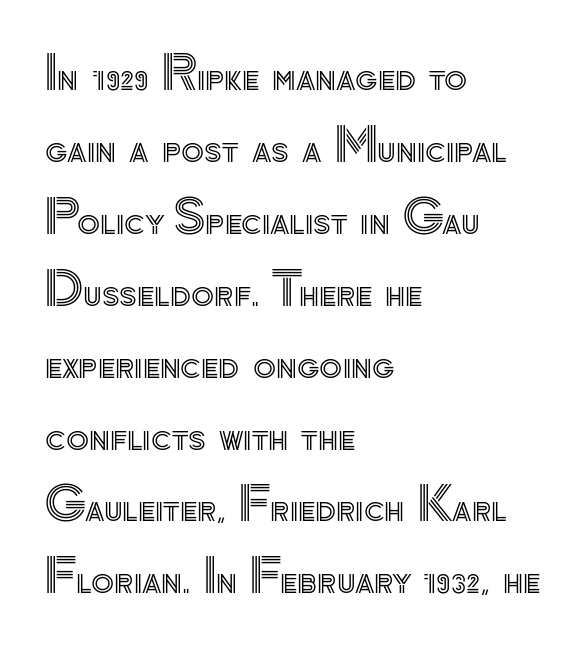
The image shows 47 px text type, upright; set left-aligned, normal line spacing (1.53x), normal letter spacing, not underlined; a small x-height.
